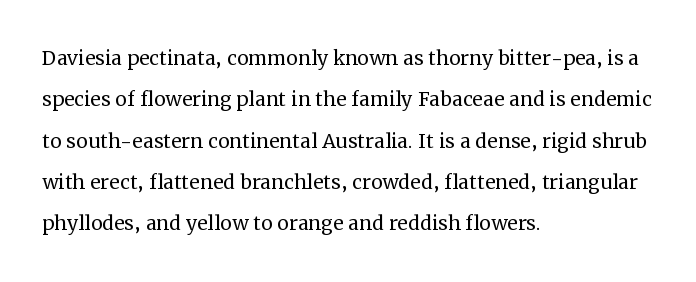
Q: Is the text bold? A: No.
Q: Is the text italic (slanted)? A: No, it is upright.
Q: Is the text underlined? A: No.
Q: How is the paragraph aligned? A: Left-aligned.
Q: Is the spacing between letters normal or unusually wide? A: Normal.
Q: Is the spacing between lines tight, normal or loose? A: Normal.
